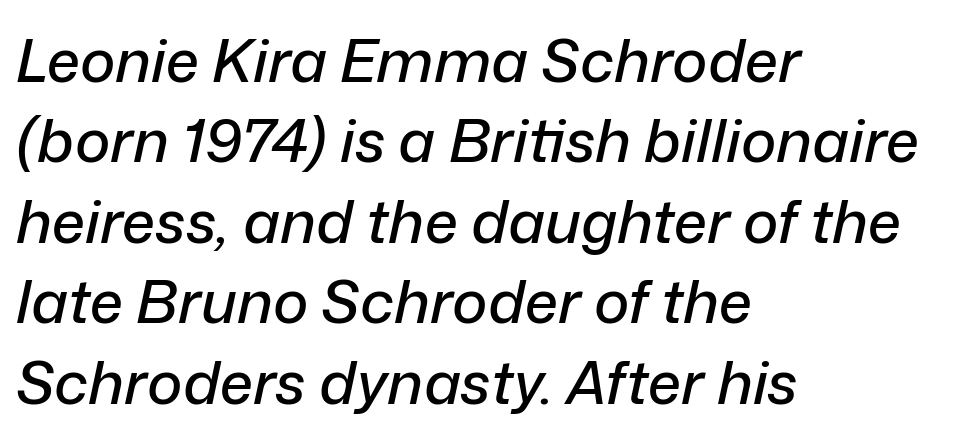
The image shows 60 px text type, italic (leaning right); set left-aligned, normal line spacing (1.34x), normal letter spacing, not underlined; low stroke contrast and a medium x-height.
